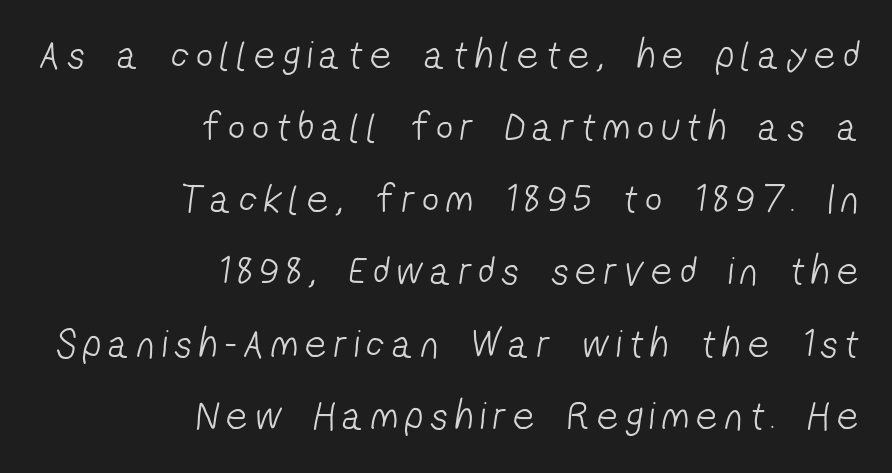
The weight would be labelled regular, book, light, or lighter still. Where is the straight margin? On the right. Character widths vary here, with narrow letters taking less room than wide ones. A sans-serif font was chosen for this passage. The space beneath each line is pristine and unruled.
